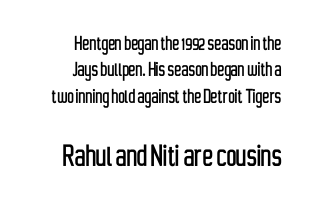
Is the lower block the larger one? Yes — the lower block carries the bigger type. This rendering uses right alignment, leaving the left contour irregular. The typography opts for an upright posture over an oblique one. Serifs: no, the terminals of the letterforms are clean.
